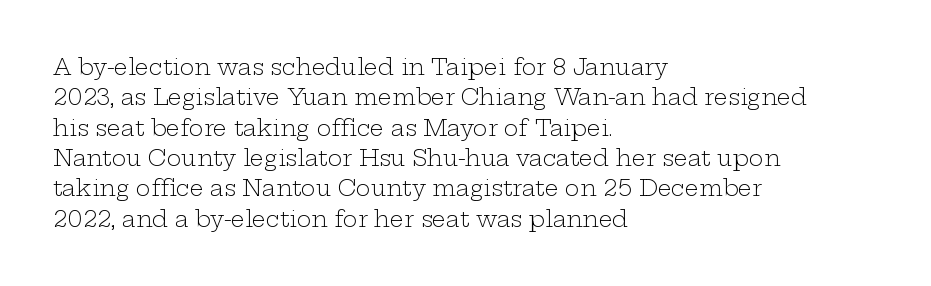
A quiet, ordinary-to-light weight characterises the typeface. The text block is weighted toward the left margin, trailing off unevenly rightward. This rendering leaves character spacing at its baseline value. Characters remain perfectly vertical along every line. The strip under each line holds only bare page.
